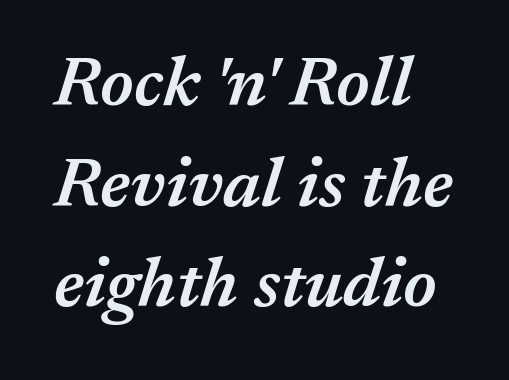
You can tell it's italic because the verticals aren't actually vertical. Note the varied advance widths — an 'i' is clearly narrower than an 'm'. Evenly set lines give the paragraph a standard silhouette. Descender tails drop into unmarked territory. This rendering uses left alignment, leaving the right contour irregular.
